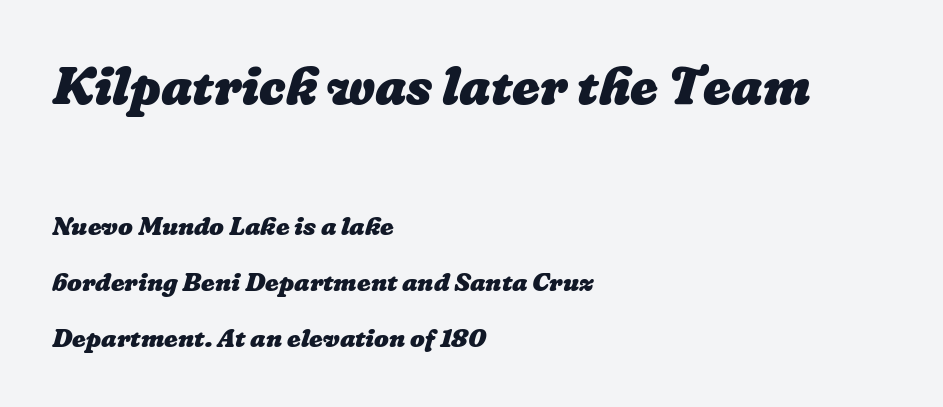
These words are printed bold, with thick strokes throughout. The space between consecutive lines is lavish. These lines are set flush left with a ragged right edge. This sample uses plain, unmodified letter spacing. Compare the two chunks: the upper has the greater cap height. The foot of each line stays bare and open.
